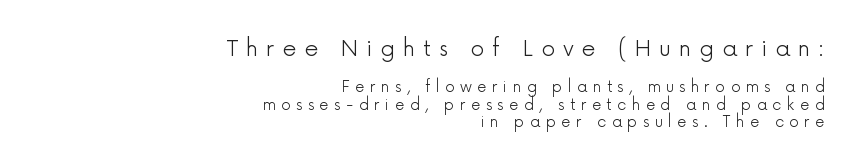
The image shows 22 px text type, upright; set right-aligned, line spacing 1.16x, unusually wide letter spacing (+0.36 em), not underlined; the first (top) block is 1.47x larger.
